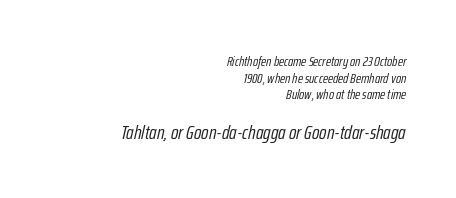
The image shows 20 px text type, italic (leaning right); set right-aligned, line spacing 1.18x, normal letter spacing, not underlined; the second (bottom) block is 1.43x larger.
